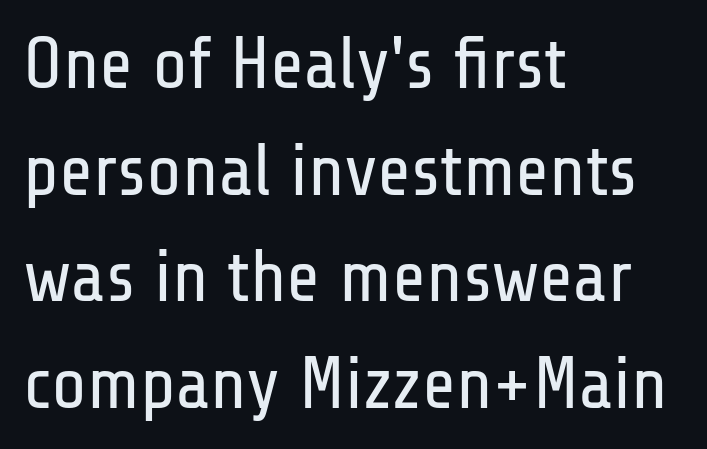
{"serif": "no", "italic": "no", "bold": "no", "weight": "regular", "width": "condensed", "stroke_contrast": "low", "x_height": "medium", "monospaced": "no", "underline": "no", "align": "left", "line_spacing": "normal", "line_spacing_ratio": 1.46, "letter_spacing": "normal", "letter_spacing_em": 0.0, "glyph_px": 73}
